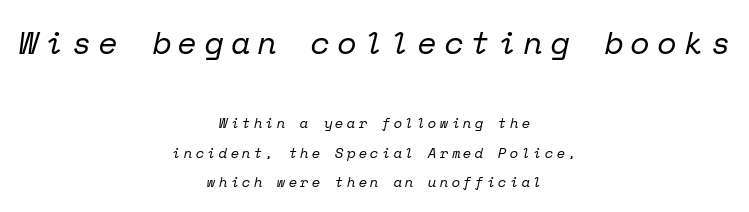
{"serif": "yes", "italic": "yes", "lean": "right", "slant_degrees": 12, "bold": "no", "weight": "regular", "width": "normal", "stroke_contrast": "low", "x_height": "medium", "monospaced": "yes", "underline": "no", "align": "center", "line_spacing": "loose", "line_spacing_ratio": 2.13, "letter_spacing": "wide", "letter_spacing_em": 0.22, "larger_block": "first", "size_ratio": 2.29, "glyph_px": 32}
